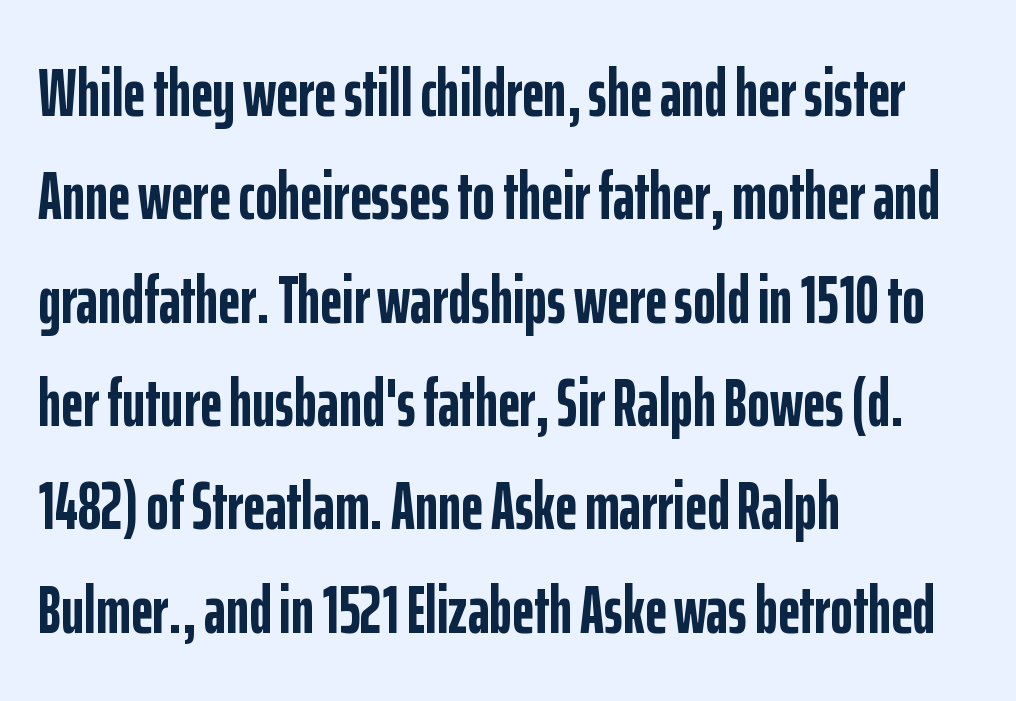
Q: Is the text bold? A: Yes.
Q: Is the text italic (slanted)? A: No, it is upright.
Q: Is the typeface a serif or a sans-serif typeface? A: Sans-serif.
Q: Is the text underlined? A: No.
Q: How is the paragraph aligned? A: Left-aligned.
Q: Is the spacing between letters normal or unusually wide? A: Normal.
Q: Is the spacing between lines tight, normal or loose? A: Normal.
Q: Width (condensed, normal, or wide)? A: Condensed.
Q: Stroke contrast? A: Low.
Q: x-height? A: Medium.
Q: Monospaced? A: No.
